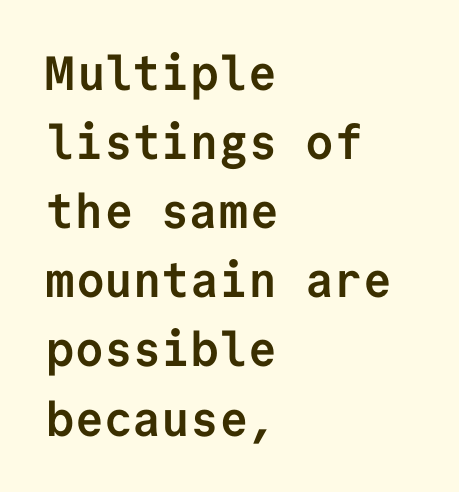
The image shows 48 px semibold sans-serif type, upright, monospaced; set left-aligned, normal line spacing (1.44x), normal letter spacing, not underlined; low stroke contrast and a medium x-height.
